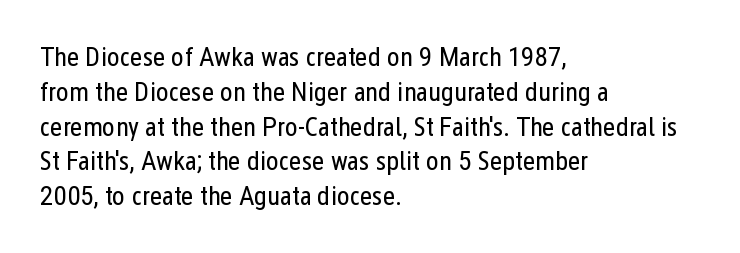
This sample keeps an unexceptional amount of space between lines. Characters remain perfectly vertical along every line. The gap between lines stays unmarked. Is this a heavy cut? Hardly; it is regular or lighter.
